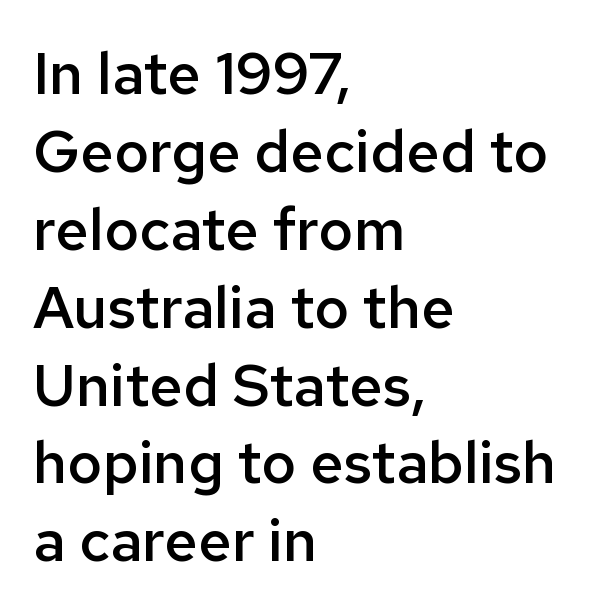
The image shows 59 px semibold sans-serif type, upright; set left-aligned, normal line spacing (1.32x), normal letter spacing, not underlined; low stroke contrast and a medium x-height.
